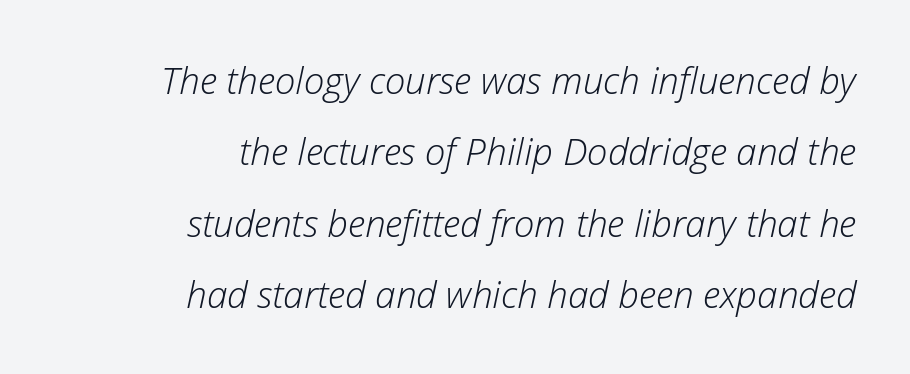
{"italic": "yes", "lean": "right", "slant_degrees": 12, "bold": "no", "weight": "light", "width": "normal", "stroke_contrast": "low", "x_height": "medium", "monospaced": "no", "underline": "no", "align": "right", "line_spacing": "loose", "line_spacing_ratio": 1.93, "letter_spacing": "normal", "letter_spacing_em": 0.0, "glyph_px": 37}
